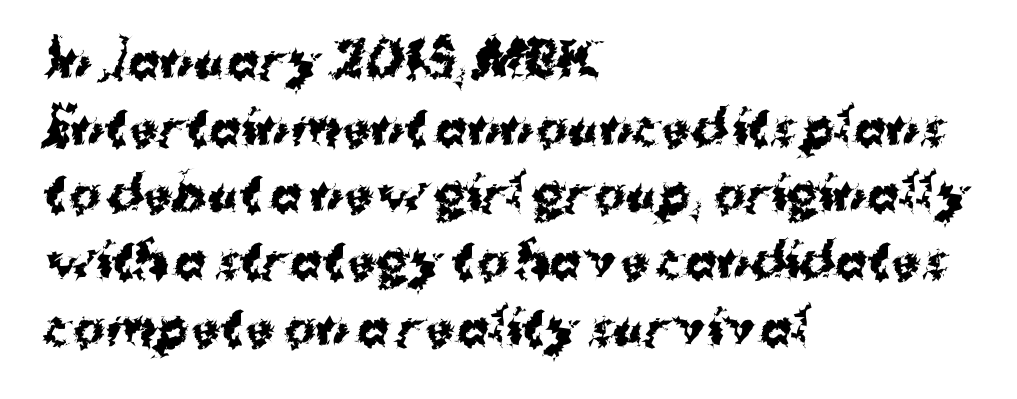
{"serif": "no", "bold": "yes", "weight": "bold", "width": "normal", "stroke_contrast": "medium", "x_height": "medium", "monospaced": "no", "underline": "no", "align": "left", "line_spacing": "normal", "line_spacing_ratio": 1.39, "letter_spacing": "normal", "letter_spacing_em": 0.0, "glyph_px": 48}
